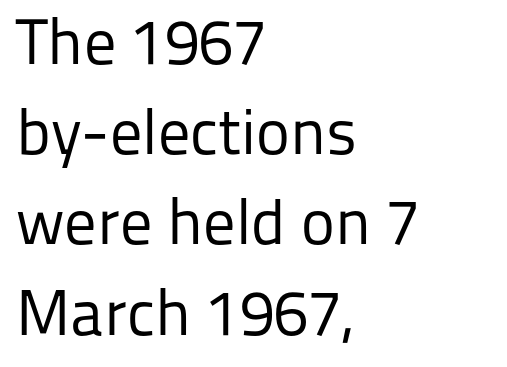
Q: Is the text bold? A: No.
Q: Is the text italic (slanted)? A: No, it is upright.
Q: Is the typeface a serif or a sans-serif typeface? A: Sans-serif.
Q: Is the text underlined? A: No.
Q: How is the paragraph aligned? A: Left-aligned.
Q: Is the spacing between letters normal or unusually wide? A: Normal.
Q: Is the spacing between lines tight, normal or loose? A: Normal.
Q: Width (condensed, normal, or wide)? A: Normal.
Q: Stroke contrast? A: Low.
Q: x-height? A: Medium.
Q: Monospaced? A: No.
